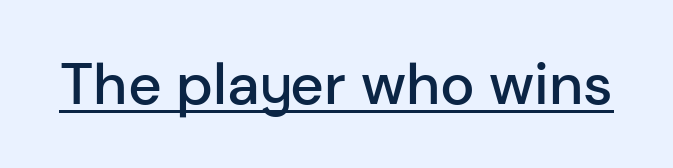
The image shows 58 px semibold sans-serif type, upright; set normal letter spacing, underlined; low stroke contrast and a medium x-height.
